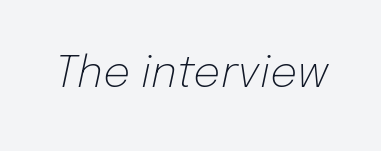
{"italic": "yes", "lean": "right", "slant_degrees": 12, "bold": "no", "weight": "light", "width": "normal", "stroke_contrast": "low", "x_height": "medium", "monospaced": "no", "underline": "no", "letter_spacing": "normal", "letter_spacing_em": 0.0, "glyph_px": 43}
